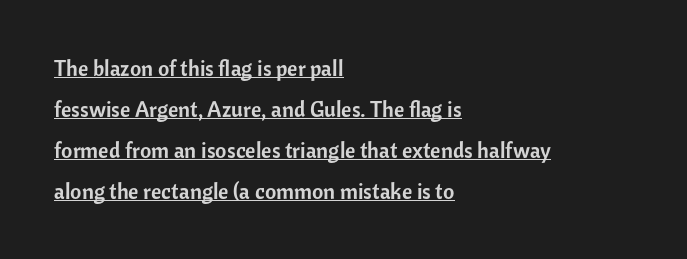
All the whitespace from short lines collects on the right. The face used here is rendered with its standard letterfit. The axis of the letterforms is exactly vertical. A continuous stroke trails under the words, as in a hyperlink.
